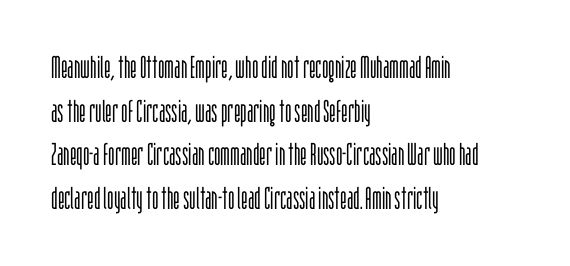
{"serif": "no", "italic": "no", "bold": "no", "weight": "light", "width": "condensed", "stroke_contrast": "low", "x_height": "large", "monospaced": "no", "underline": "no", "align": "left", "line_spacing": "normal", "line_spacing_ratio": 1.41, "letter_spacing": "normal", "letter_spacing_em": 0.0, "glyph_px": 31}
